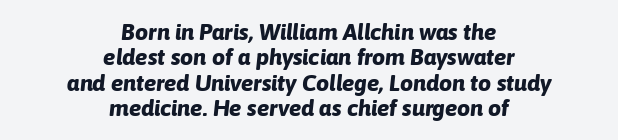
Q: Is the text bold? A: Yes.
Q: Is the text italic (slanted)? A: Yes, it leans right by about 6 degrees.
Q: Is the text underlined? A: No.
Q: How is the paragraph aligned? A: Centered.
Q: Is the spacing between letters normal or unusually wide? A: Normal.
Q: Is the spacing between lines tight, normal or loose? A: Tight.
